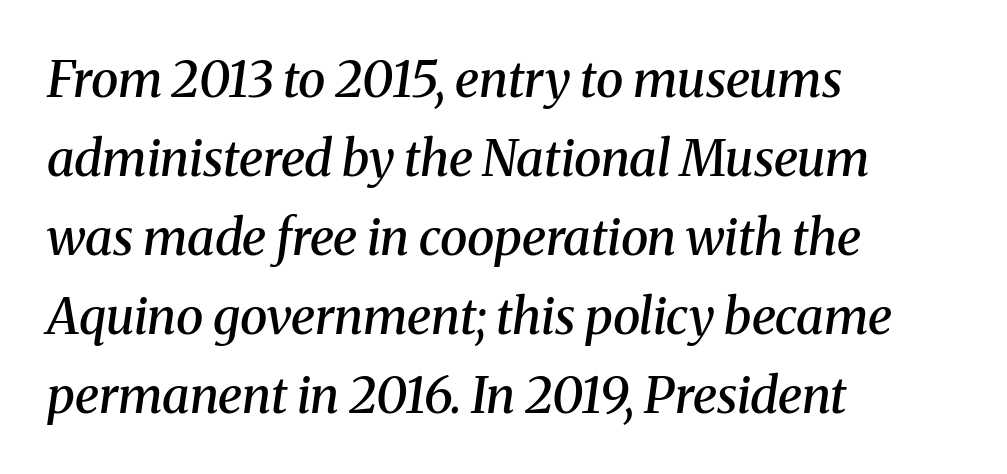
The letters advance in unequal steps, a hallmark of proportional type. The area under the type is left untouched. This is oblique type, the kind used for emphasis or titles. The font family rendered here belongs to the serif group. Horizontal alignment here is leftward, the default for most running prose. The rendering uses a semibold face; strokes are thickened but not to full bold.
